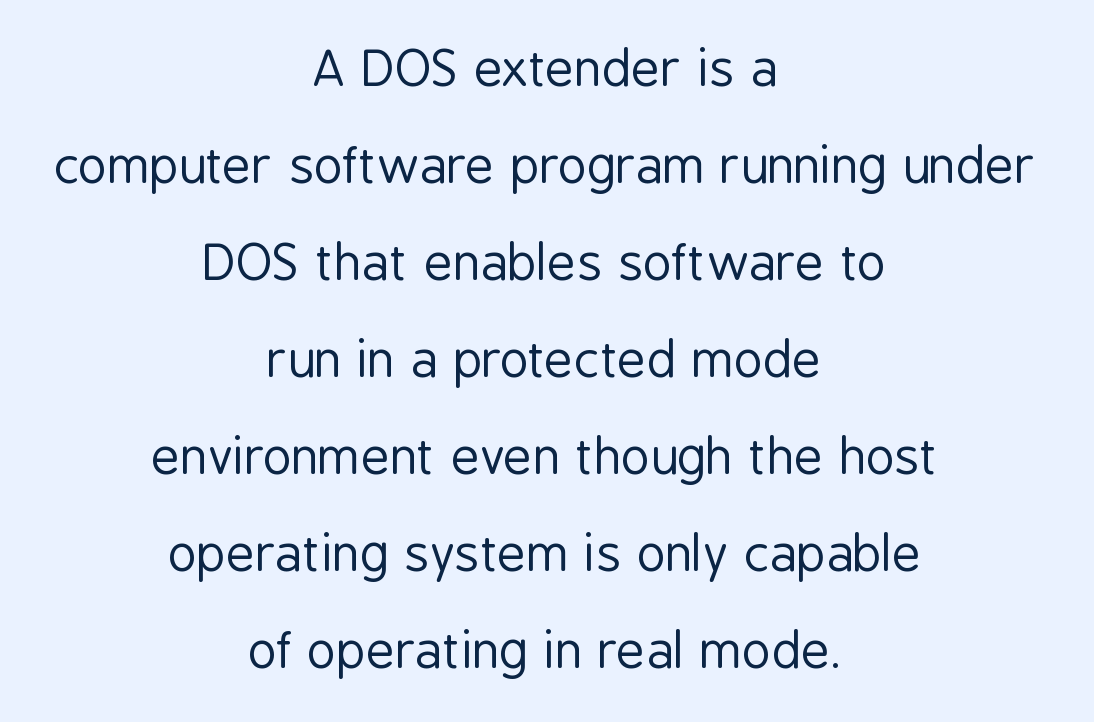
Q: Is the text bold? A: No.
Q: Is the text italic (slanted)? A: No, it is upright.
Q: Is the typeface a serif or a sans-serif typeface? A: Sans-serif.
Q: Is the text underlined? A: No.
Q: How is the paragraph aligned? A: Centered.
Q: Is the spacing between letters normal or unusually wide? A: Normal.
Q: Is the spacing between lines tight, normal or loose? A: Loose.
Q: Width (condensed, normal, or wide)? A: Condensed.
Q: Stroke contrast? A: Low.
Q: x-height? A: Medium.
Q: Monospaced? A: No.
